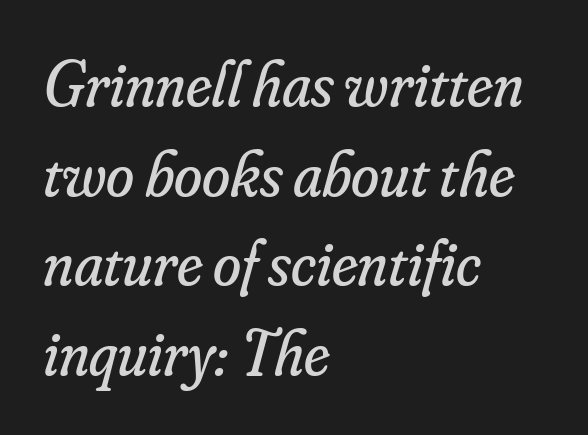
This rendering leaves character spacing at its baseline value. These lines are rendered in a variable-pitch font. Is this a sans? No — the strokes have serifs. A light-to-regular cut is what we see here.
